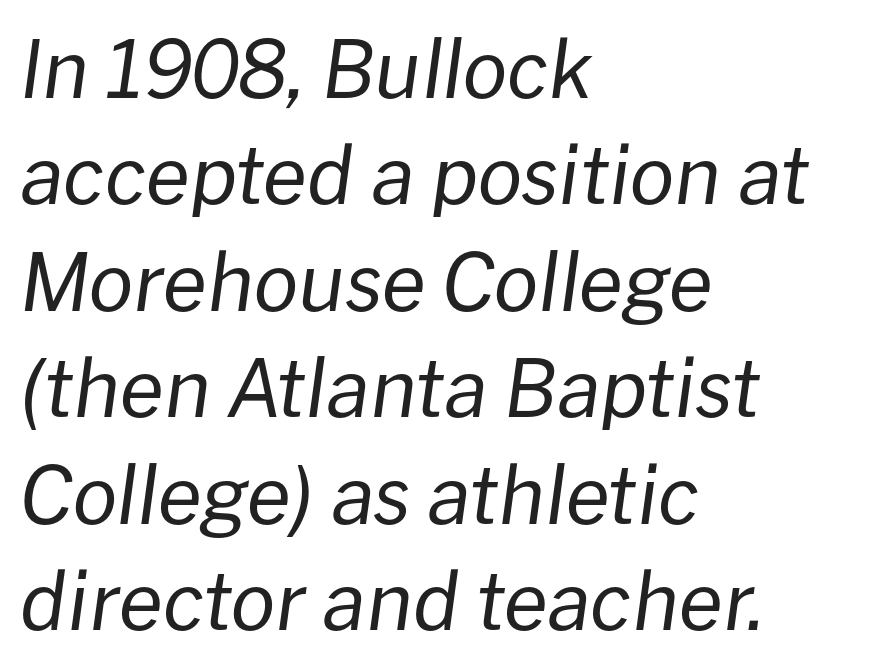
Q: Is the text bold? A: No.
Q: Is the text italic (slanted)? A: Yes, it leans right by about 8 degrees.
Q: Is the text underlined? A: No.
Q: How is the paragraph aligned? A: Left-aligned.
Q: Is the spacing between letters normal or unusually wide? A: Normal.
Q: Is the spacing between lines tight, normal or loose? A: Normal.
Q: Width (condensed, normal, or wide)? A: Normal.
Q: Stroke contrast? A: Low.
Q: x-height? A: Medium.
Q: Monospaced? A: No.
